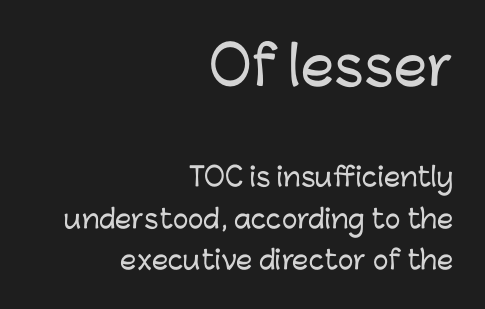
The image shows 53 px sans-serif type, upright; set right-aligned, normal line spacing (1.61x), normal letter spacing, not underlined; the first (top) block is 2.04x larger; low stroke contrast and a medium x-height.
